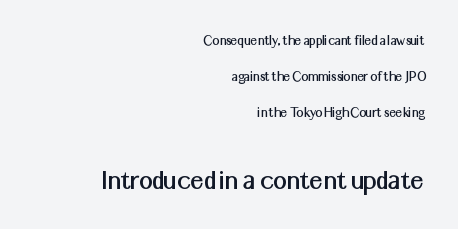
The image shows 30 px sans-serif type, upright; set right-aligned, loose line spacing (2.41x), normal letter spacing, not underlined; the second (bottom) block is 2.0x larger; medium stroke contrast and a medium x-height.
